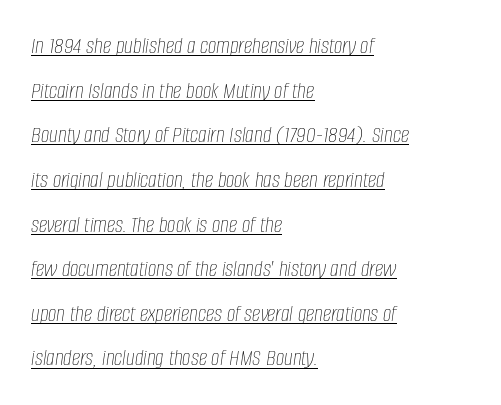
The rendered words wear a rule along their underside. The weight tops out at a normal text grade. One-word summary of the alignment: left. Characters follow at the spacing the type designer built in. The lettering tilts uniformly, giving the passage an italic look.
